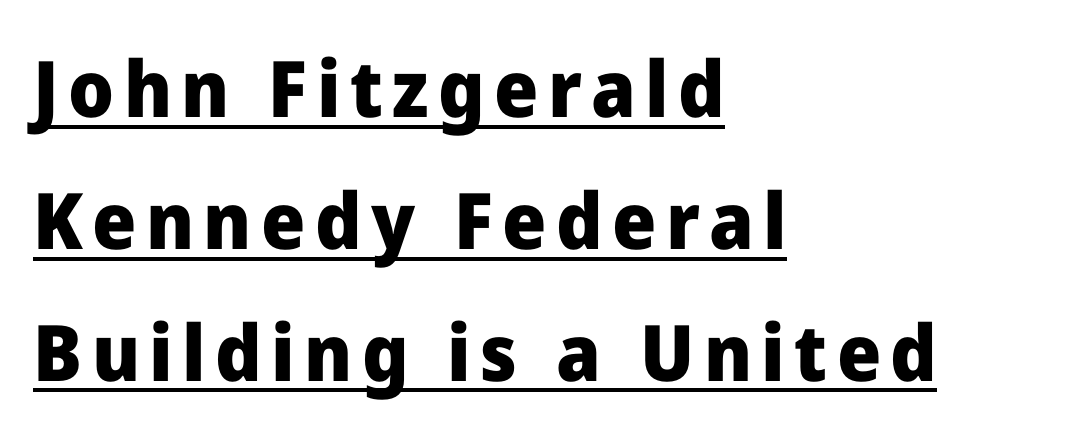
The image shows 78 px heavy sans-serif type, upright; set left-aligned, normal line spacing (1.69x), underlined; low stroke contrast and a medium x-height.
